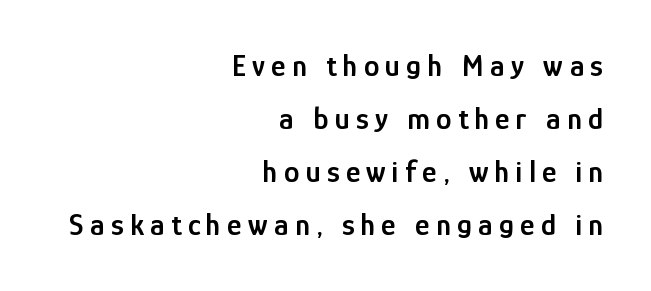
The image shows 31 px semibold, condensed sans-serif type, upright; set right-aligned, line spacing 1.71x, unusually wide letter spacing (+0.2 em), not underlined; low stroke contrast and a medium x-height.
